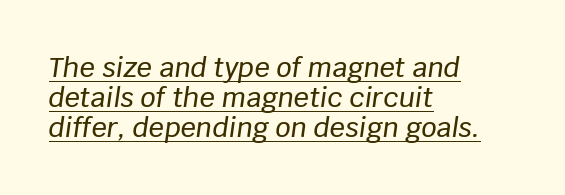
Q: Is the text italic (slanted)? A: Yes, it leans right by about 8 degrees.
Q: Is the text underlined? A: Yes.
Q: How is the paragraph aligned? A: Left-aligned.
Q: Is the spacing between letters normal or unusually wide? A: Normal.
Q: Is the spacing between lines tight, normal or loose? A: Tight.
